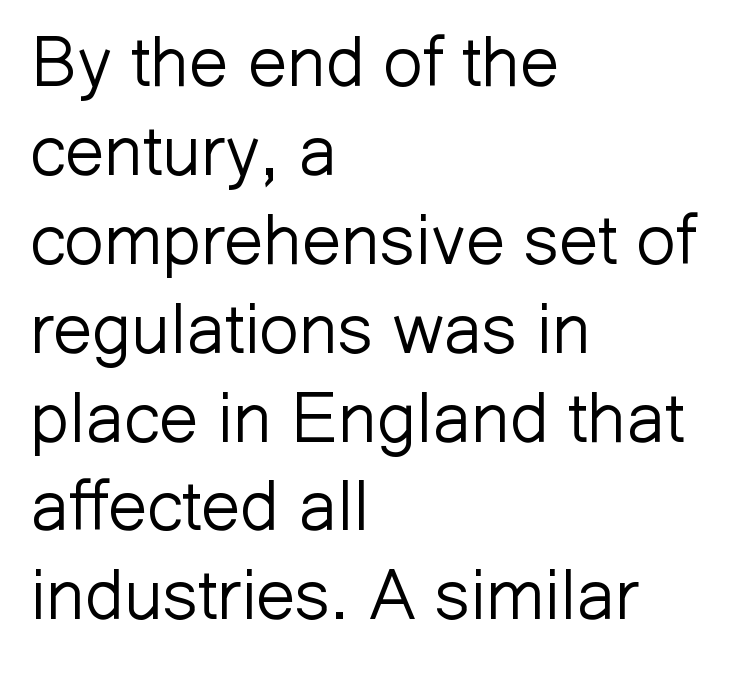
The image shows 70 px light sans-serif type, upright; set left-aligned, normal line spacing (1.27x), normal letter spacing, not underlined; low stroke contrast and a medium x-height.
